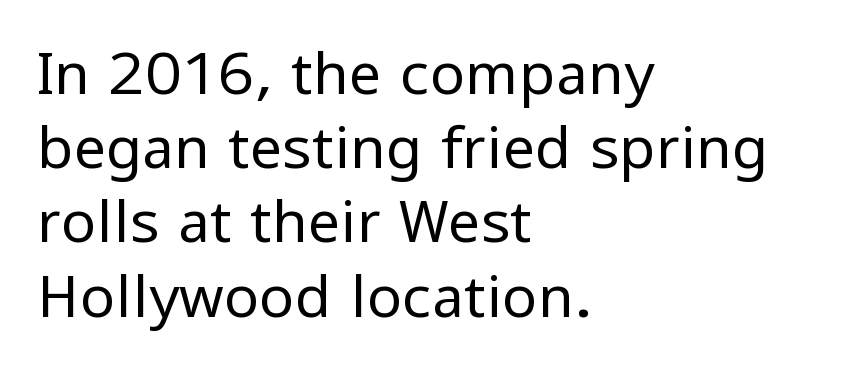
{"serif": "no", "italic": "no", "bold": "no", "weight": "regular", "width": "normal", "stroke_contrast": "low", "x_height": "medium", "monospaced": "no", "underline": "no", "align": "left", "line_spacing": "normal", "line_spacing_ratio": 1.28, "letter_spacing": "normal", "letter_spacing_em": 0.0, "glyph_px": 58}
